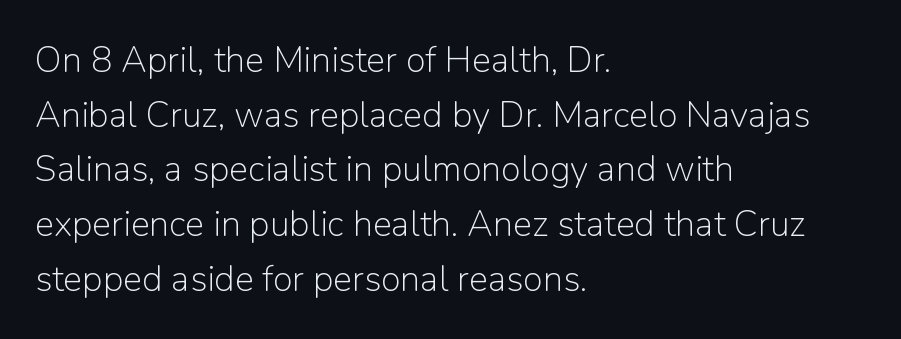
Q: Is the text bold? A: No.
Q: Is the text italic (slanted)? A: No, it is upright.
Q: Is the typeface a serif or a sans-serif typeface? A: Sans-serif.
Q: Is the text underlined? A: No.
Q: How is the paragraph aligned? A: Left-aligned.
Q: Is the spacing between letters normal or unusually wide? A: Normal.
Q: Is the spacing between lines tight, normal or loose? A: Normal.
Q: Width (condensed, normal, or wide)? A: Normal.
Q: Stroke contrast? A: Low.
Q: x-height? A: Medium.
Q: Monospaced? A: No.
